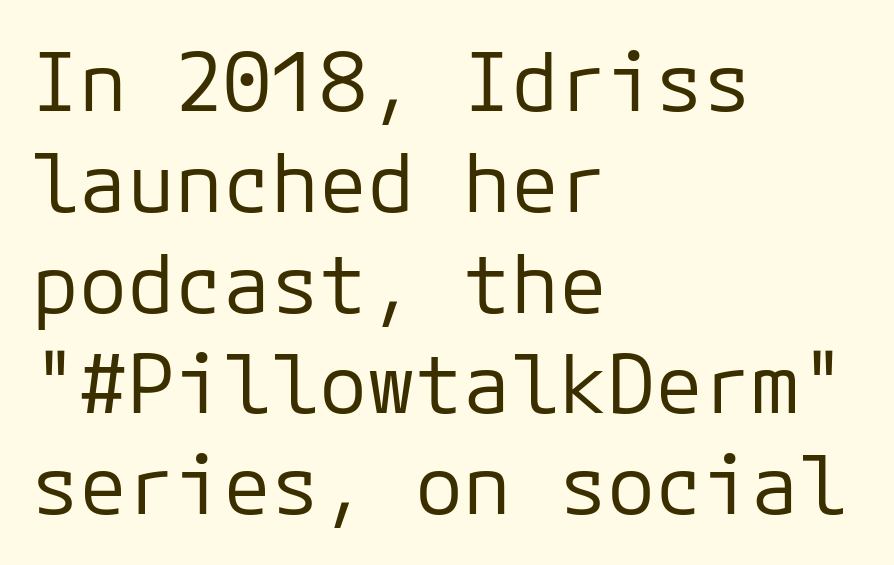
Q: Is the text bold? A: No.
Q: Is the text italic (slanted)? A: No, it is upright.
Q: Is the typeface a serif or a sans-serif typeface? A: Sans-serif.
Q: Is the text underlined? A: No.
Q: How is the paragraph aligned? A: Left-aligned.
Q: Is the spacing between letters normal or unusually wide? A: Normal.
Q: Is the spacing between lines tight, normal or loose? A: Normal.
Q: Width (condensed, normal, or wide)? A: Normal.
Q: Stroke contrast? A: Low.
Q: x-height? A: Medium.
Q: Monospaced? A: Yes.
